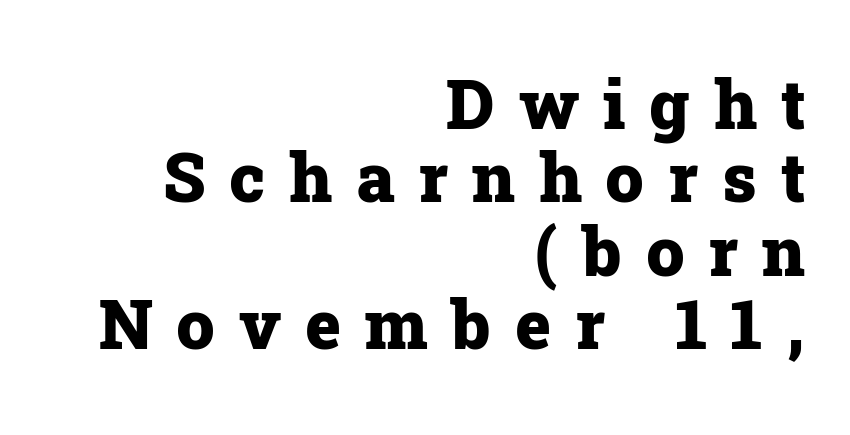
{"serif": "yes", "italic": "no", "bold": "yes", "weight": "heavy", "width": "normal", "stroke_contrast": "low", "x_height": "medium", "monospaced": "no", "underline": "no", "align": "right", "line_spacing": "tight", "line_spacing_ratio": 1.08, "letter_spacing": "wide", "letter_spacing_em": 0.35, "glyph_px": 68}
